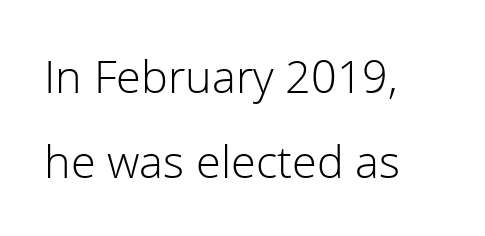
Q: Is the text bold? A: No.
Q: Is the text italic (slanted)? A: No, it is upright.
Q: Is the typeface a serif or a sans-serif typeface? A: Sans-serif.
Q: Is the text underlined? A: No.
Q: How is the paragraph aligned? A: Left-aligned.
Q: Is the spacing between letters normal or unusually wide? A: Normal.
Q: Width (condensed, normal, or wide)? A: Normal.
Q: x-height? A: Medium.
Q: Monospaced? A: No.
